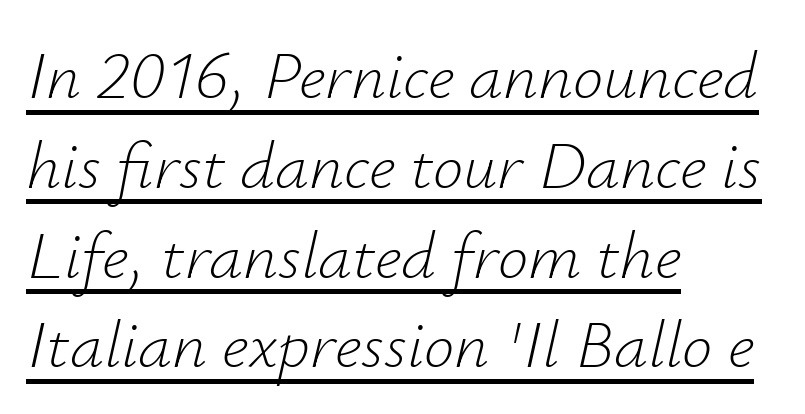
Is the letter spacing exaggerated? No — it looks like the ordinary default. Rendered with sloped, italic letterforms. The words here are underlined. The compositor pushed each line to the left boundary.
